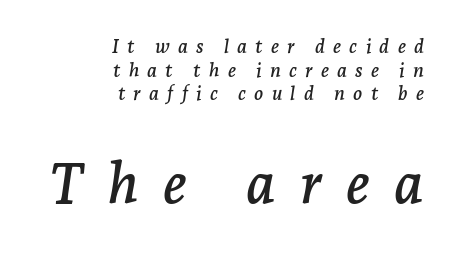
The image shows 56 px serif type, italic (leaning right); set right-aligned, line spacing 1.24x, unusually wide letter spacing (+0.43 em), not underlined; the second (bottom) block is 2.95x larger; low stroke contrast and a medium x-height.
